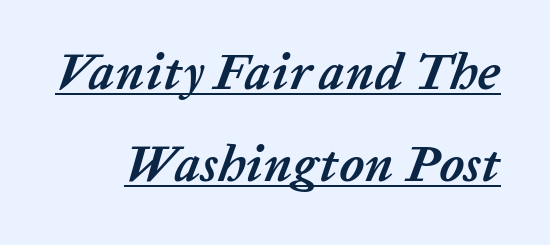
{"italic": "yes", "lean": "right", "slant_degrees": 20, "bold": "yes", "weight": "semibold", "width": "normal", "stroke_contrast": "low", "x_height": "medium", "monospaced": "no", "underline": "yes", "line_spacing_ratio": 1.81, "letter_spacing": "normal", "letter_spacing_em": 0.0, "glyph_px": 51}
